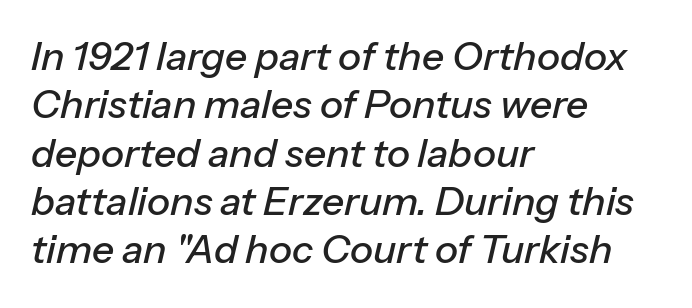
{"italic": "yes", "lean": "right", "slant_degrees": 13, "width": "normal", "stroke_contrast": "low", "x_height": "medium", "monospaced": "no", "underline": "no", "align": "left", "line_spacing_ratio": 1.24, "letter_spacing": "normal", "letter_spacing_em": 0.0, "glyph_px": 39}
